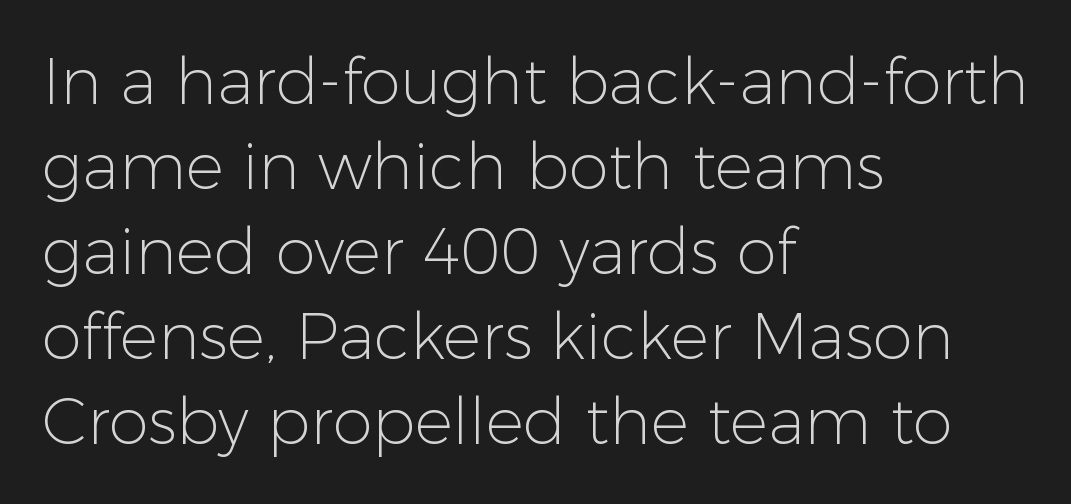
Q: Is the text bold? A: No.
Q: Is the text italic (slanted)? A: No, it is upright.
Q: Is the typeface a serif or a sans-serif typeface? A: Sans-serif.
Q: Is the text underlined? A: No.
Q: How is the paragraph aligned? A: Left-aligned.
Q: Is the spacing between letters normal or unusually wide? A: Normal.
Q: Is the spacing between lines tight, normal or loose? A: Normal.
Q: Width (condensed, normal, or wide)? A: Normal.
Q: Stroke contrast? A: Low.
Q: x-height? A: Medium.
Q: Monospaced? A: No.
